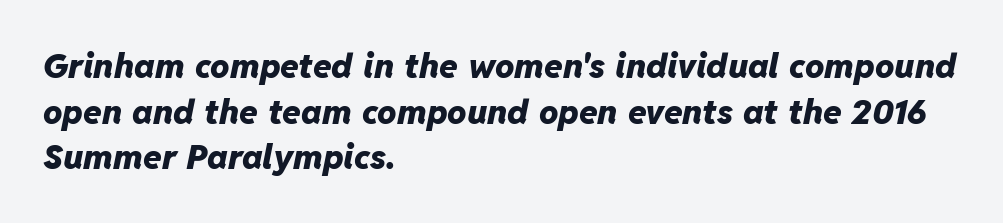
Q: Is the text bold? A: Yes.
Q: Is the text italic (slanted)? A: Yes, it leans right by about 11 degrees.
Q: Is the text underlined? A: No.
Q: How is the paragraph aligned? A: Left-aligned.
Q: Is the spacing between letters normal or unusually wide? A: Normal.
Q: Is the spacing between lines tight, normal or loose? A: Normal.
Q: Width (condensed, normal, or wide)? A: Normal.
Q: Stroke contrast? A: Low.
Q: x-height? A: Medium.
Q: Monospaced? A: No.
